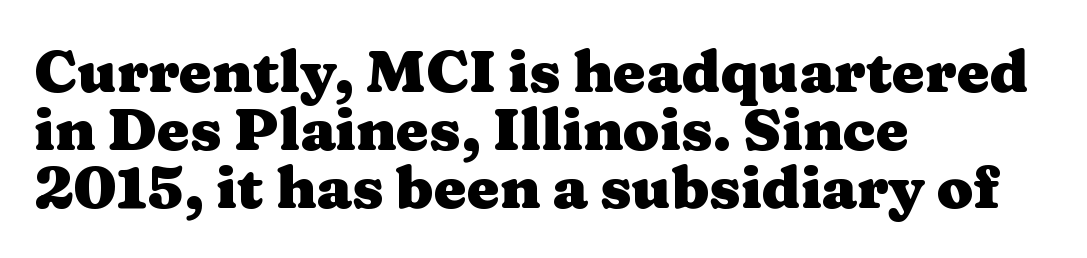
{"serif": "yes", "italic": "no", "bold": "yes", "weight": "heavy", "width": "wide", "stroke_contrast": "medium", "x_height": "medium", "monospaced": "no", "underline": "no", "align": "left", "line_spacing": "tight", "line_spacing_ratio": 0.98, "letter_spacing": "normal", "letter_spacing_em": 0.0, "glyph_px": 59}
